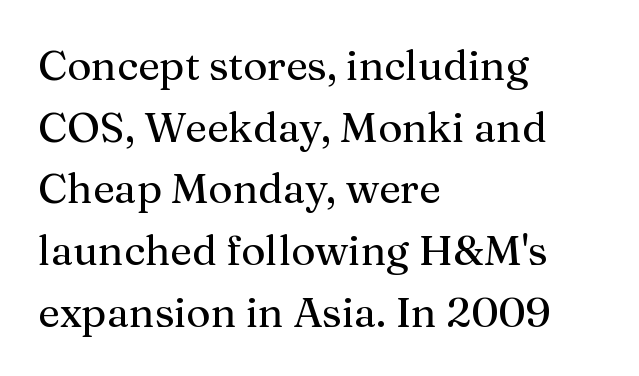
Q: Is the text bold? A: No.
Q: Is the text italic (slanted)? A: No, it is upright.
Q: Is the typeface a serif or a sans-serif typeface? A: Serif.
Q: Is the text underlined? A: No.
Q: How is the paragraph aligned? A: Left-aligned.
Q: Is the spacing between letters normal or unusually wide? A: Normal.
Q: Is the spacing between lines tight, normal or loose? A: Normal.
Q: Width (condensed, normal, or wide)? A: Normal.
Q: Stroke contrast? A: Medium.
Q: x-height? A: Medium.
Q: Monospaced? A: No.
